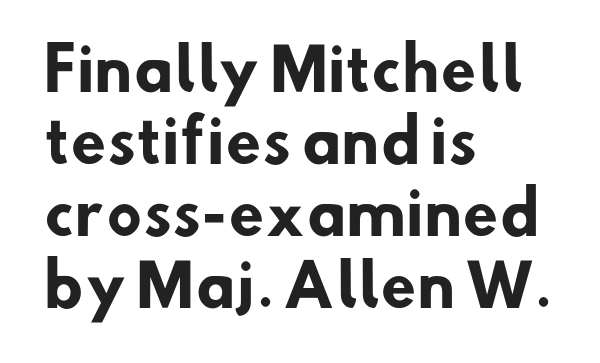
Q: Is the text bold? A: Yes.
Q: Is the typeface a serif or a sans-serif typeface? A: Sans-serif.
Q: Is the text underlined? A: No.
Q: How is the paragraph aligned? A: Left-aligned.
Q: Is the spacing between letters normal or unusually wide? A: Normal.
Q: Width (condensed, normal, or wide)? A: Normal.
Q: Stroke contrast? A: Low.
Q: x-height? A: Small.
Q: Monospaced? A: No.
